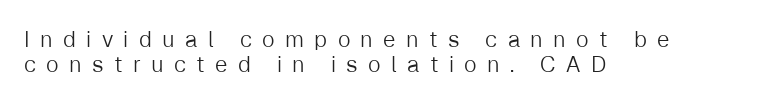
Q: Is the text bold? A: No.
Q: Is the text italic (slanted)? A: No, it is upright.
Q: Is the text underlined? A: No.
Q: How is the paragraph aligned? A: Left-aligned.
Q: Is the spacing between letters normal or unusually wide? A: Unusually wide.
Q: Is the spacing between lines tight, normal or loose? A: Tight.
